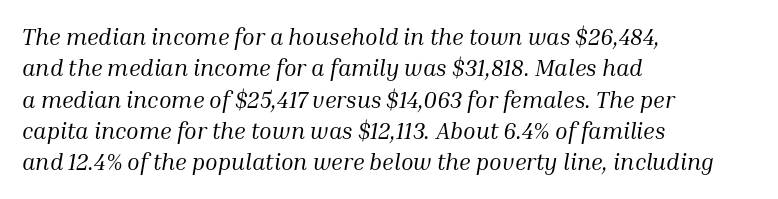
The passage shown is not bold in any degree. The face used here is rendered with its standard letterfit. Would a proofreader flag this as italicized? Yes. What's the leading like? Ordinary, nothing unusual. One-word summary of the alignment: left. Plain, unruled lines of type.
